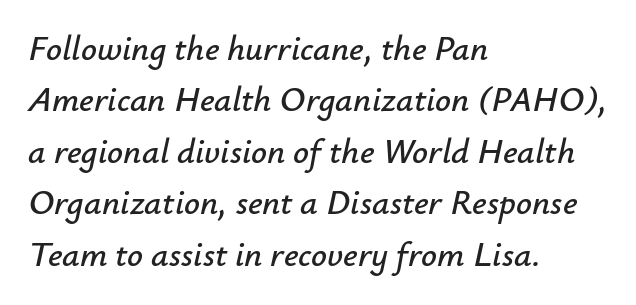
Q: Is the text italic (slanted)? A: Yes, it leans right by about 12 degrees.
Q: Is the text underlined? A: No.
Q: How is the paragraph aligned? A: Left-aligned.
Q: Is the spacing between letters normal or unusually wide? A: Normal.
Q: Is the spacing between lines tight, normal or loose? A: Normal.
Q: Width (condensed, normal, or wide)? A: Normal.
Q: Stroke contrast? A: Low.
Q: x-height? A: Small.
Q: Monospaced? A: No.
